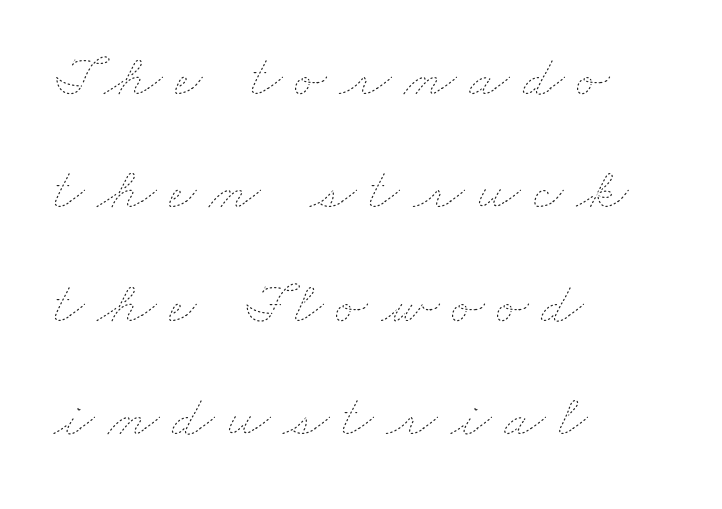
Q: Is the text bold? A: No.
Q: Is the text underlined? A: No.
Q: How is the paragraph aligned? A: Left-aligned.
Q: Is the spacing between letters normal or unusually wide? A: Unusually wide.
Q: Width (condensed, normal, or wide)? A: Wide.
Q: Stroke contrast? A: Low.
Q: x-height? A: Small.
Q: Monospaced? A: No.
